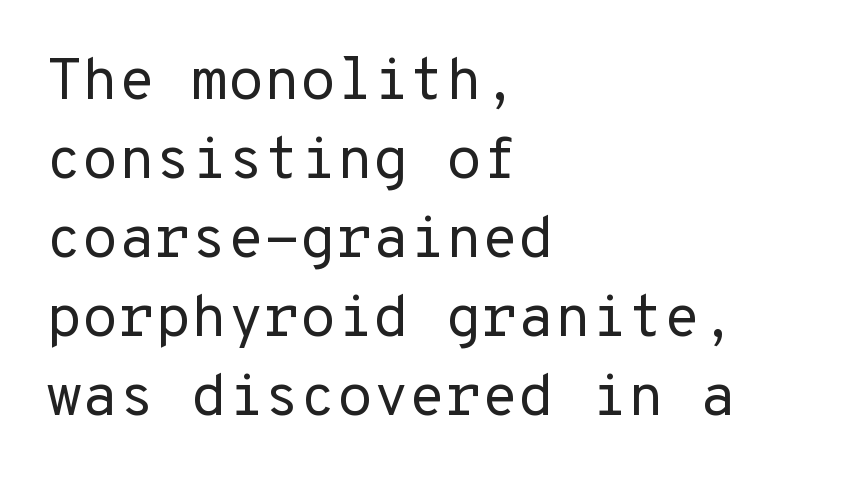
Summary of weight: not heavy and not bold. A typesetter would call this monospace, since all characters share one set width. Nope, not italic — everything's standing straight. The line-height multiplier appears to be the usual default. You could call the tracking neutral — neither tight nor loose.
